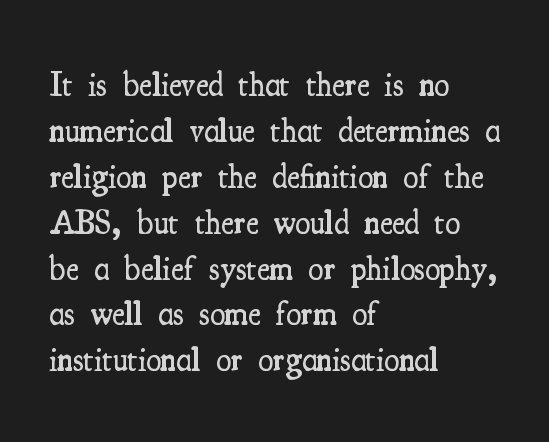
The image shows 34 px semibold, condensed serif type, upright; set left-aligned, normal line spacing (1.35x), normal letter spacing, not underlined; medium stroke contrast and a small x-height.
